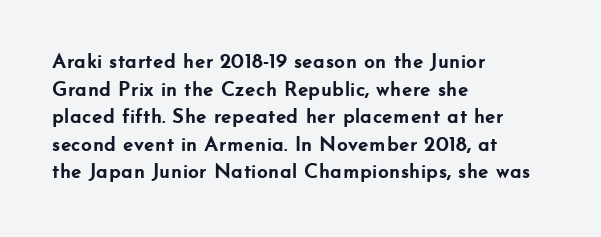
The image shows 21 px bold type, upright; set left-aligned, normal line spacing (1.31x), normal letter spacing, not underlined.
